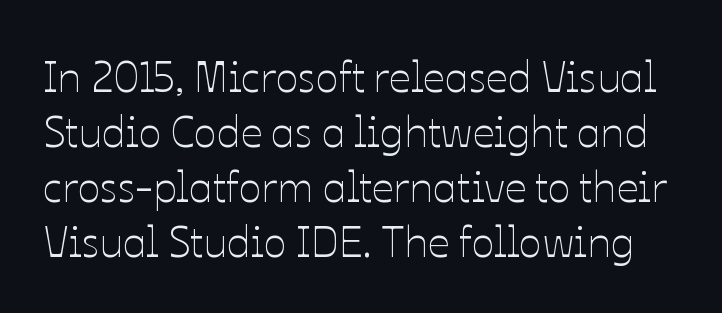
{"italic": "no", "bold": "no", "weight": "thin", "width": "normal", "stroke_contrast": "low", "x_height": "medium", "monospaced": "no", "underline": "no", "line_spacing": "normal", "line_spacing_ratio": 1.28, "letter_spacing": "normal", "letter_spacing_em": 0.0, "glyph_px": 43}
